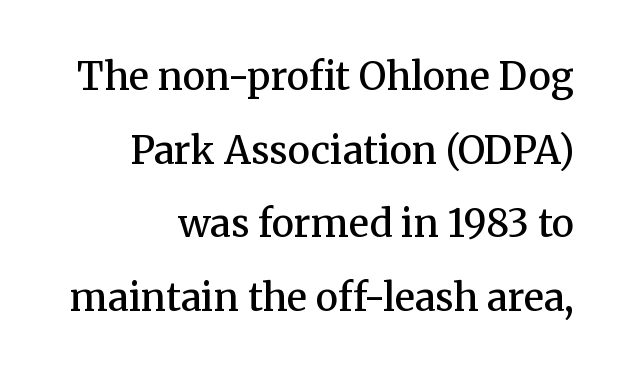
Q: Is the text bold? A: Semi-bold.
Q: Is the text italic (slanted)? A: No, it is upright.
Q: Is the typeface a serif or a sans-serif typeface? A: Serif.
Q: Is the text underlined? A: No.
Q: How is the paragraph aligned? A: Right-aligned.
Q: Is the spacing between letters normal or unusually wide? A: Normal.
Q: Is the spacing between lines tight, normal or loose? A: Loose.
Q: Width (condensed, normal, or wide)? A: Normal.
Q: Stroke contrast? A: Medium.
Q: x-height? A: Medium.
Q: Monospaced? A: No.
